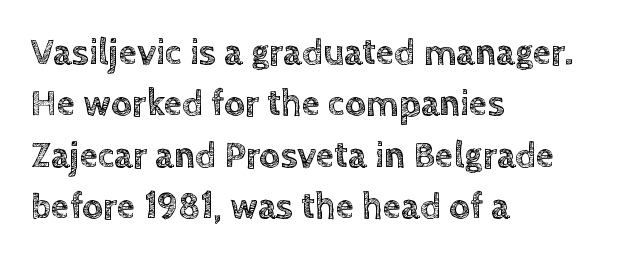
{"italic": "no", "width": "normal", "x_height": "large", "monospaced": "no", "underline": "no", "align": "left", "line_spacing": "normal", "line_spacing_ratio": 1.39, "letter_spacing": "normal", "letter_spacing_em": 0.0, "glyph_px": 37}
